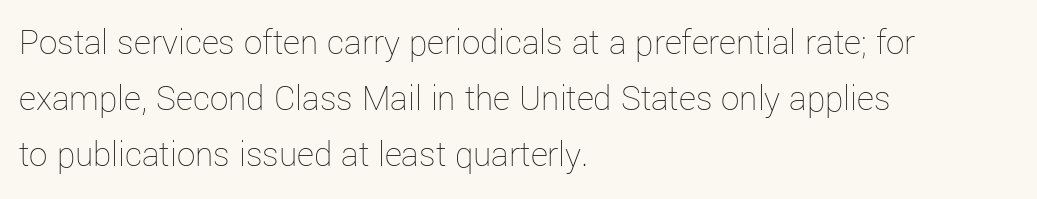
{"italic": "no", "bold": "no", "weight": "thin", "width": "normal", "stroke_contrast": "low", "x_height": "medium", "monospaced": "no", "underline": "no", "align": "left", "line_spacing": "normal", "line_spacing_ratio": 1.51, "letter_spacing": "normal", "letter_spacing_em": 0.0, "glyph_px": 37}
